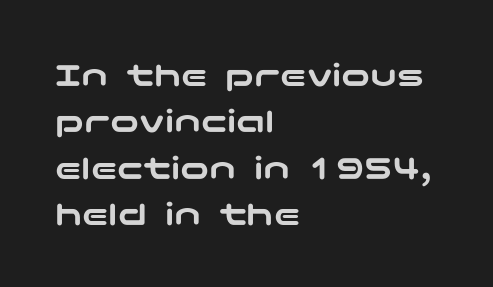
Q: Is the text italic (slanted)? A: No, it is upright.
Q: Is the typeface a serif or a sans-serif typeface? A: Sans-serif.
Q: Is the text underlined? A: No.
Q: How is the paragraph aligned? A: Left-aligned.
Q: Is the spacing between letters normal or unusually wide? A: Normal.
Q: Is the spacing between lines tight, normal or loose? A: Normal.
Q: Width (condensed, normal, or wide)? A: Wide.
Q: Stroke contrast? A: Low.
Q: x-height? A: Medium.
